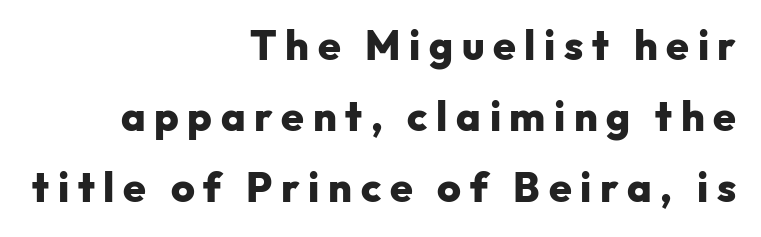
{"serif": "no", "italic": "no", "bold": "yes", "weight": "heavy", "width": "normal", "stroke_contrast": "low", "x_height": "medium", "monospaced": "no", "underline": "no", "align": "right", "line_spacing_ratio": 1.73, "letter_spacing": "wide", "letter_spacing_em": 0.21, "glyph_px": 41}
